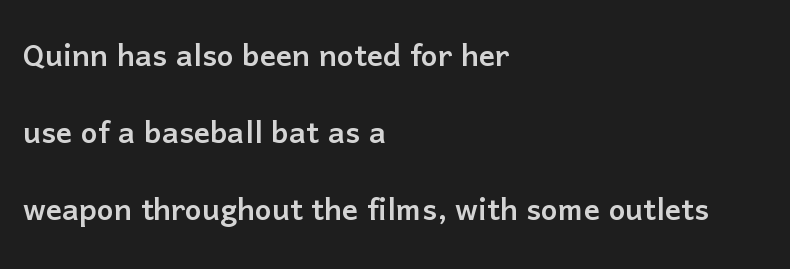
{"serif": "no", "italic": "no", "width": "normal", "stroke_contrast": "low", "x_height": "medium", "monospaced": "no", "underline": "no", "align": "left", "line_spacing": "loose", "line_spacing_ratio": 1.92, "letter_spacing": "normal", "letter_spacing_em": 0.0, "glyph_px": 40}
